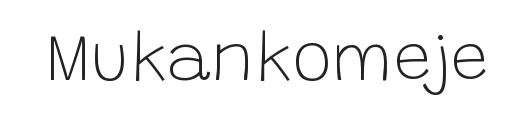
{"serif": "no", "italic": "no", "bold": "no", "weight": "light", "width": "normal", "stroke_contrast": "low", "x_height": "large", "monospaced": "no", "underline": "no", "letter_spacing": "normal", "letter_spacing_em": 0.0, "glyph_px": 67}
